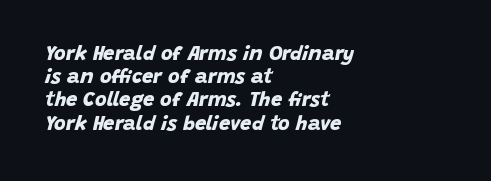
The image shows 20 px bold type; set left-aligned, line spacing 1.16x, normal letter spacing, not underlined.
